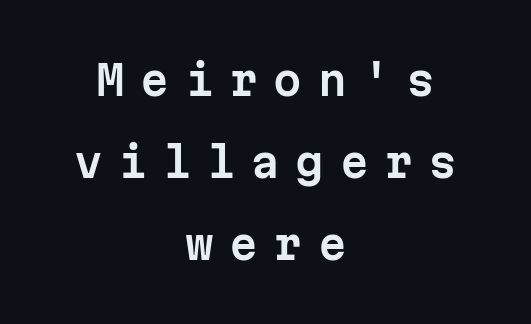
The image shows 41 px sans-serif type, upright, monospaced; set centered, loose line spacing (2.0x), unusually wide letter spacing (+0.38 em), not underlined; low stroke contrast and a medium x-height.
